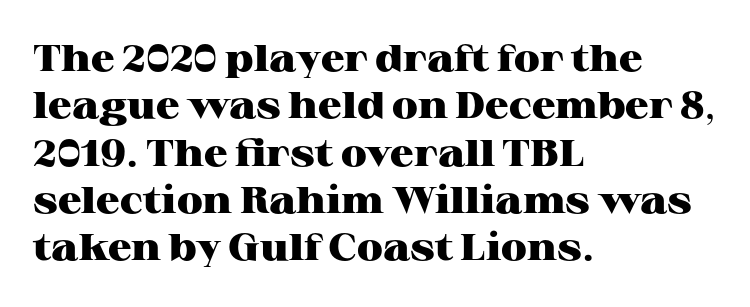
Q: Is the text bold? A: Yes.
Q: Is the text italic (slanted)? A: No, it is upright.
Q: Is the typeface a serif or a sans-serif typeface? A: Serif.
Q: Is the text underlined? A: No.
Q: How is the paragraph aligned? A: Left-aligned.
Q: Is the spacing between letters normal or unusually wide? A: Normal.
Q: Is the spacing between lines tight, normal or loose? A: Normal.
Q: Width (condensed, normal, or wide)? A: Wide.
Q: Stroke contrast? A: High.
Q: x-height? A: Medium.
Q: Monospaced? A: No.
